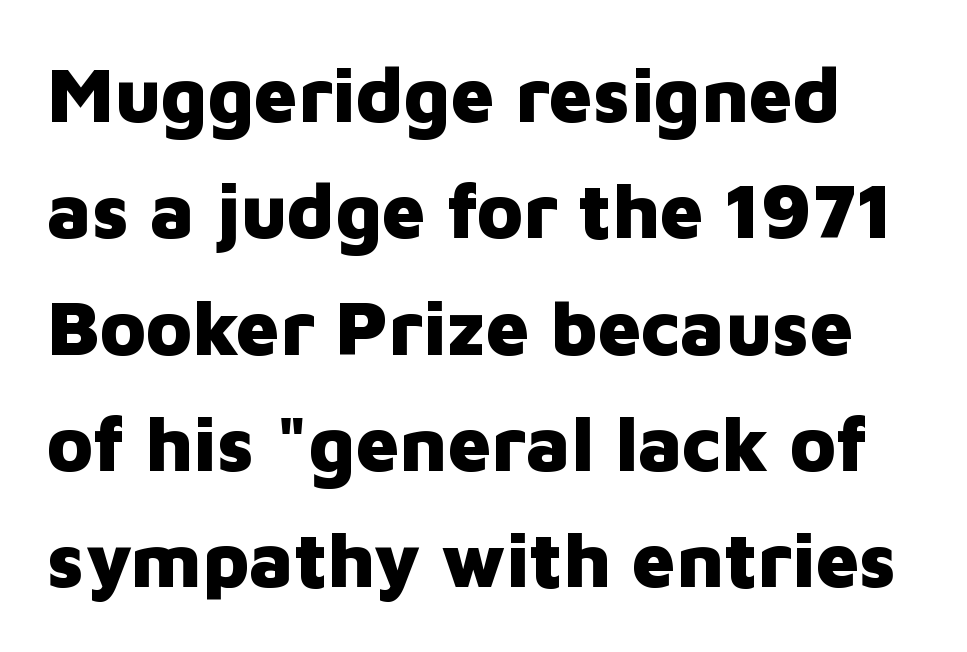
{"serif": "no", "italic": "no", "bold": "yes", "weight": "heavy", "width": "normal", "stroke_contrast": "low", "x_height": "medium", "monospaced": "no", "underline": "no", "line_spacing": "normal", "line_spacing_ratio": 1.51, "letter_spacing": "normal", "letter_spacing_em": 0.0, "glyph_px": 77}
